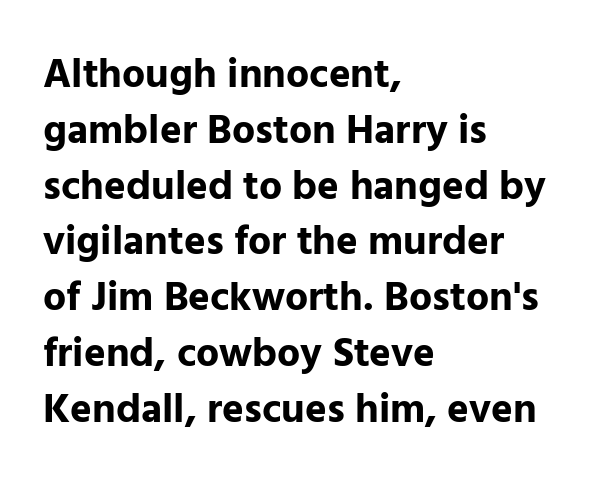
The image shows 41 px bold sans-serif type, upright; set left-aligned, normal line spacing (1.36x), normal letter spacing, not underlined; low stroke contrast and a medium x-height.
